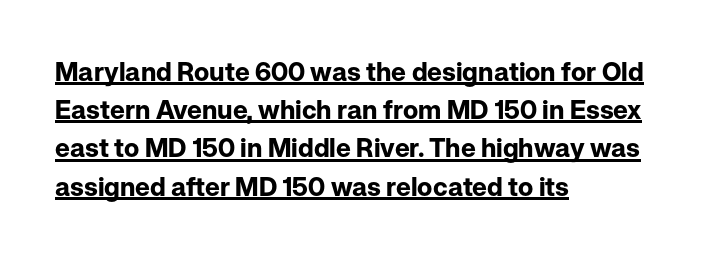
The image shows 26 px bold type, upright; set left-aligned, normal line spacing (1.47x), normal letter spacing, underlined.
